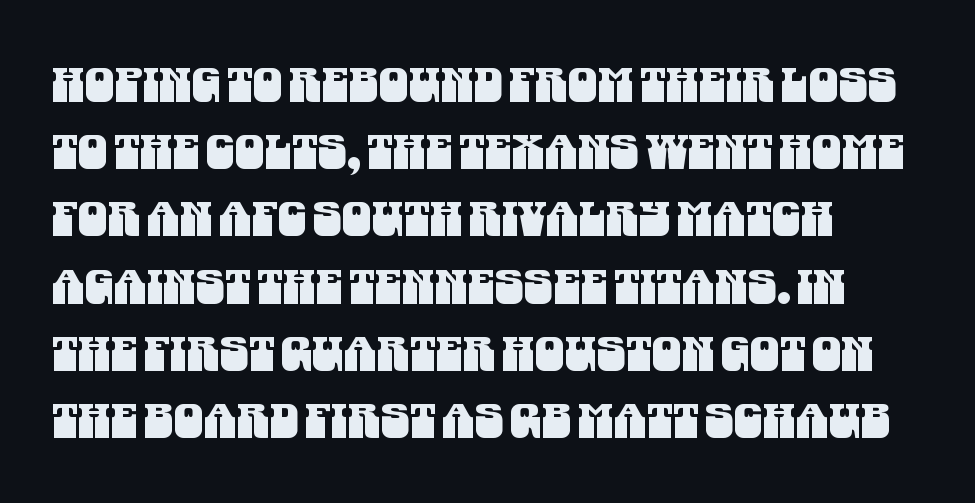
The image shows 47 px condensed sans-serif type; set left-aligned, normal line spacing (1.43x), normal letter spacing, not underlined; medium stroke contrast and a large x-height.
